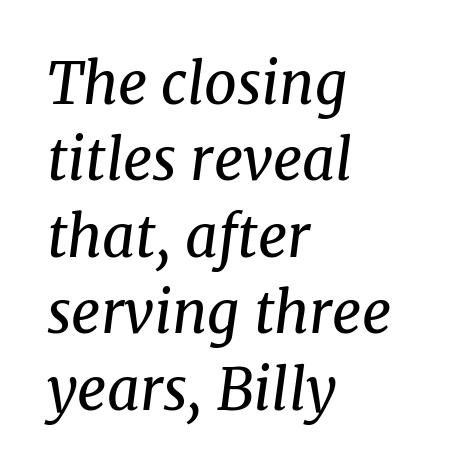
{"serif": "yes", "italic": "yes", "lean": "right", "slant_degrees": 8, "bold": "no", "weight": "regular", "width": "normal", "stroke_contrast": "medium", "x_height": "medium", "monospaced": "no", "underline": "no", "align": "left", "line_spacing": "normal", "line_spacing_ratio": 1.34, "letter_spacing": "normal", "letter_spacing_em": 0.0, "glyph_px": 57}
